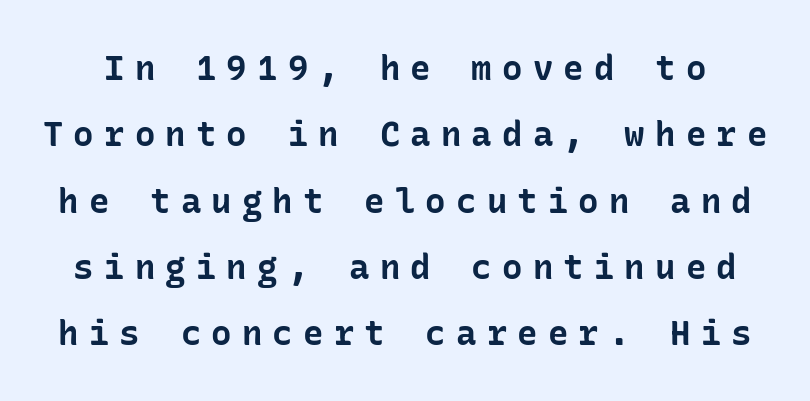
Notice how the stems are strictly vertical — no italics here. Quick note: underline off. Does extra space separate the letters? Yes, quite a lot of it. Are there feet on the stems? There aren't — it's a sans. This is heavy type, rendered in bold.
